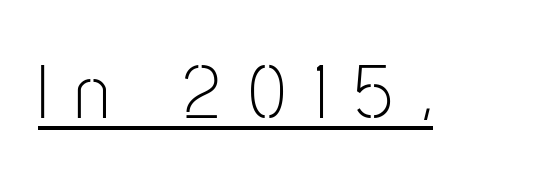
Q: Is the text bold? A: No.
Q: Is the text italic (slanted)? A: No, it is upright.
Q: Is the typeface a serif or a sans-serif typeface? A: Sans-serif.
Q: Is the text underlined? A: Yes.
Q: Is the spacing between letters normal or unusually wide? A: Unusually wide.
Q: Width (condensed, normal, or wide)? A: Condensed.
Q: Stroke contrast? A: Low.
Q: x-height? A: Medium.
Q: Monospaced? A: No.
